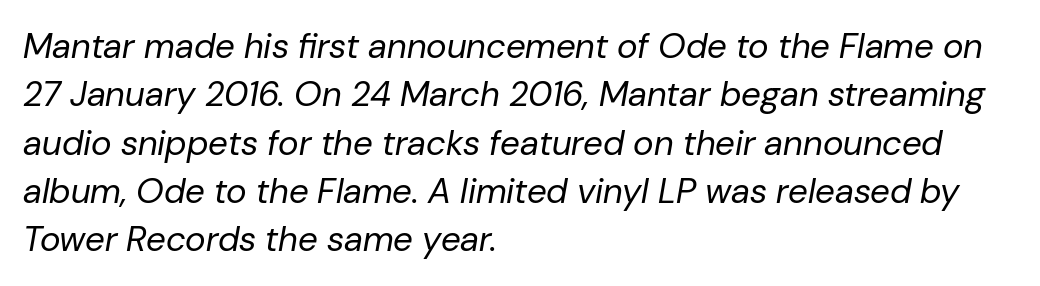
Q: Is the text bold? A: No.
Q: Is the text italic (slanted)? A: Yes, it leans right by about 10 degrees.
Q: Is the text underlined? A: No.
Q: How is the paragraph aligned? A: Left-aligned.
Q: Is the spacing between letters normal or unusually wide? A: Normal.
Q: Is the spacing between lines tight, normal or loose? A: Normal.
Q: Width (condensed, normal, or wide)? A: Normal.
Q: Stroke contrast? A: Low.
Q: x-height? A: Medium.
Q: Monospaced? A: No.
